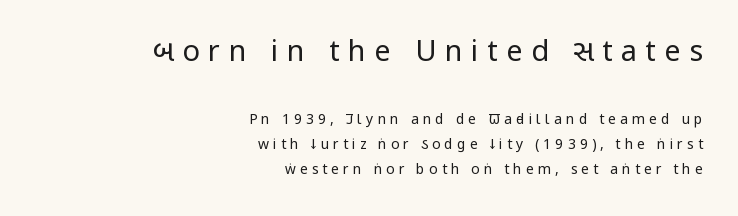
{"serif": "no", "italic": "no", "bold": "no", "weight": "regular", "width": "condensed", "stroke_contrast": "low", "x_height": "large", "monospaced": "no", "underline": "no", "align": "right", "line_spacing_ratio": 1.81, "letter_spacing": "wide", "letter_spacing_em": 0.29, "larger_block": "first", "size_ratio": 2.07, "glyph_px": 29}
